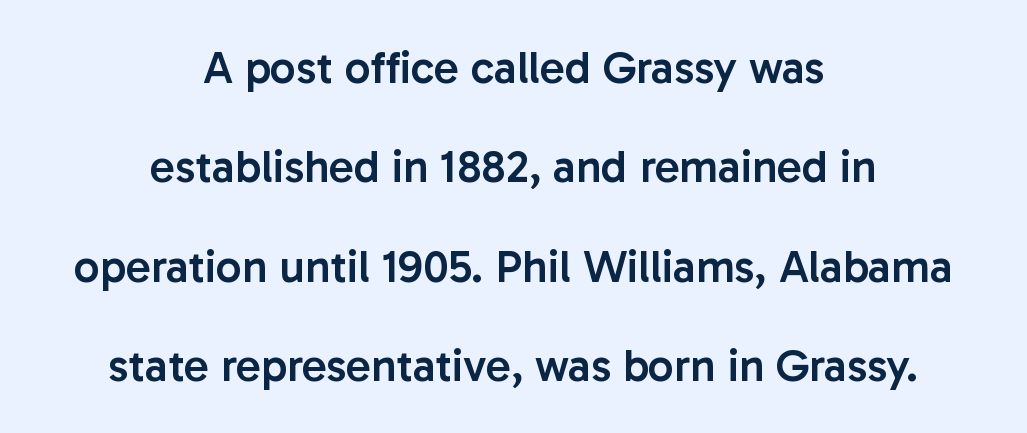
The image shows 46 px semibold sans-serif type, upright; set centered, loose line spacing (2.16x), normal letter spacing, not underlined; low stroke contrast and a medium x-height.
